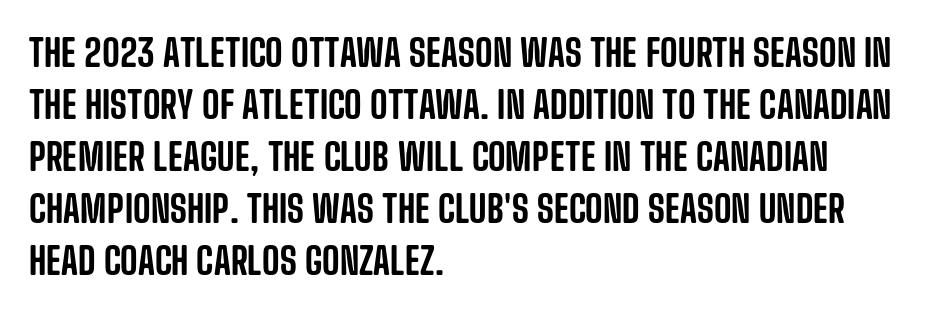
Q: Is the text italic (slanted)? A: No, it is upright.
Q: Is the typeface a serif or a sans-serif typeface? A: Sans-serif.
Q: Is the text underlined? A: No.
Q: How is the paragraph aligned? A: Left-aligned.
Q: Is the spacing between letters normal or unusually wide? A: Normal.
Q: Is the spacing between lines tight, normal or loose? A: Normal.
Q: Width (condensed, normal, or wide)? A: Condensed.
Q: Stroke contrast? A: Low.
Q: x-height? A: Large.
Q: Monospaced? A: No.
